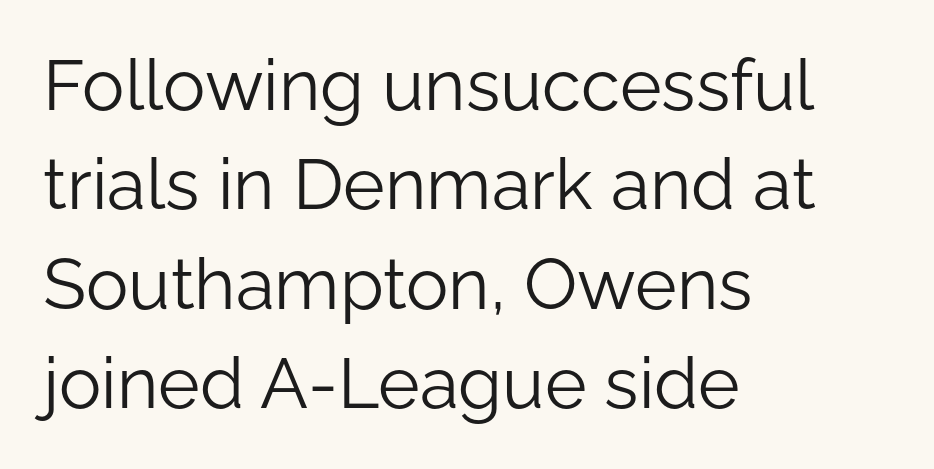
The image shows 71 px light sans-serif type, upright; set left-aligned, normal line spacing (1.4x), normal letter spacing, not underlined; low stroke contrast and a medium x-height.
